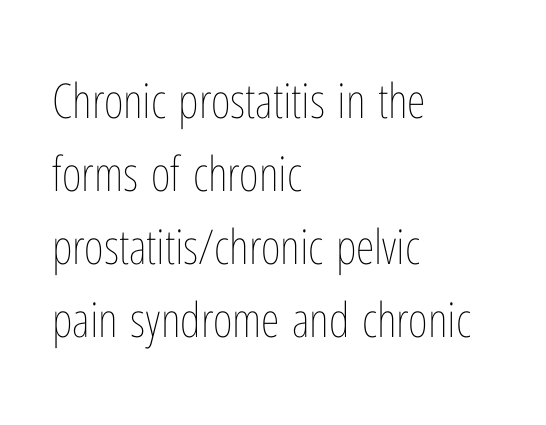
{"italic": "no", "bold": "no", "weight": "thin", "width": "condensed", "stroke_contrast": "low", "x_height": "medium", "monospaced": "no", "underline": "no", "align": "left", "line_spacing": "normal", "line_spacing_ratio": 1.52, "letter_spacing": "normal", "letter_spacing_em": 0.0, "glyph_px": 48}
